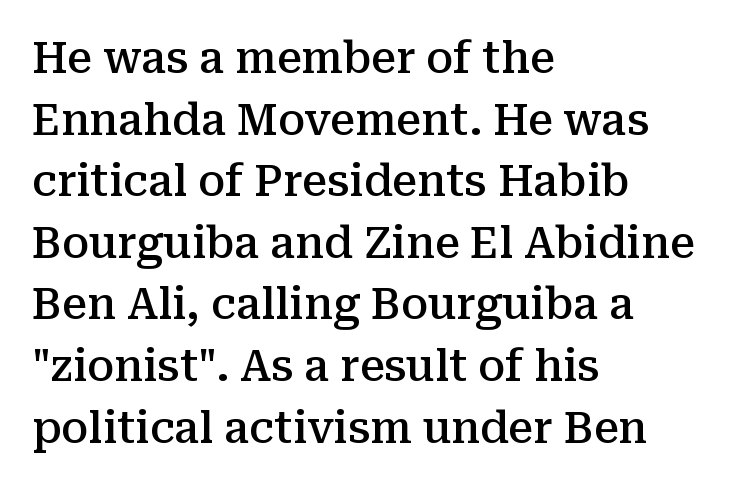
The glyphs in this specimen are seriffed. Nothing unusual about the tracking: characters are spaced as the font intends. Short and long lines alike share a common starting point at left. Vertical strokes here are truly vertical. Only glyphs here, with clear space below each row. Heft: intermediate — a semibold.
